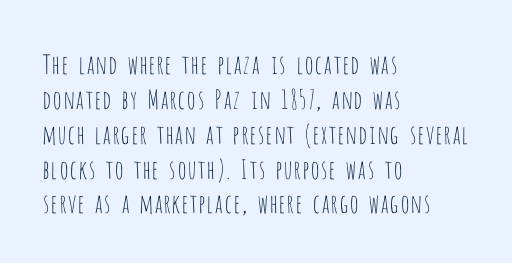
Q: Is the text bold? A: No.
Q: Is the text italic (slanted)? A: No, it is upright.
Q: Is the text underlined? A: No.
Q: How is the paragraph aligned? A: Left-aligned.
Q: Is the spacing between letters normal or unusually wide? A: Normal.
Q: Is the spacing between lines tight, normal or loose? A: Normal.
